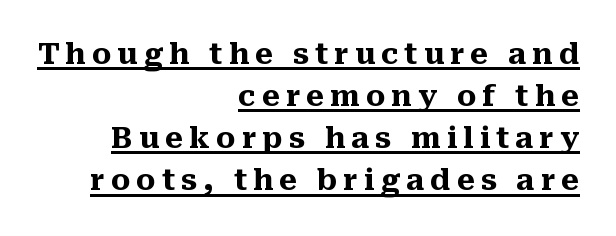
Is the letter spacing exaggerated? Yes — the characters are pushed far apart. This block has exactly the height ordinary leading produces. Is there any slant? The stems are plumb. The text block is weighted toward the right margin, trailing off unevenly leftward.
